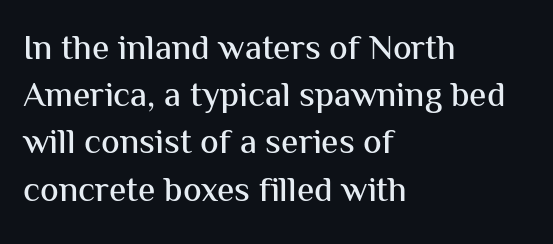
The image shows 35 px sans-serif type, upright; set left-aligned, normal line spacing (1.35x), normal letter spacing, not underlined; medium stroke contrast and a medium x-height.
